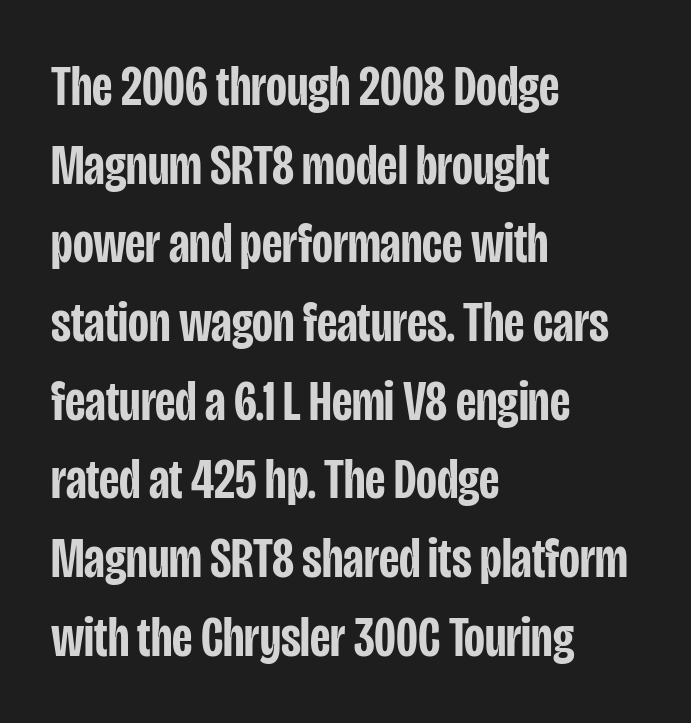
{"serif": "no", "italic": "no", "bold": "semi", "weight": "semibold", "width": "condensed", "stroke_contrast": "low", "x_height": "large", "monospaced": "no", "underline": "no", "align": "left", "line_spacing": "normal", "line_spacing_ratio": 1.38, "letter_spacing": "normal", "letter_spacing_em": 0.0, "glyph_px": 57}
